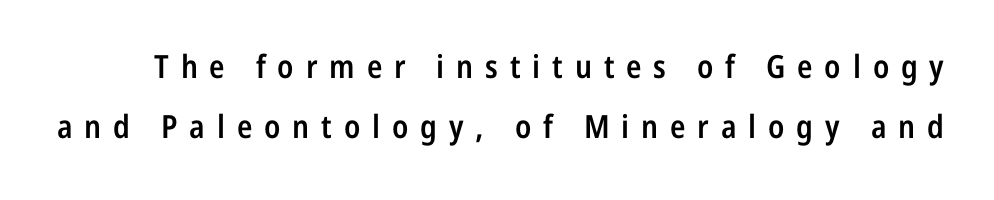
The image shows 32 px semibold, condensed sans-serif type, upright; set line spacing 1.87x, unusually wide letter spacing (+0.37 em), not underlined; low stroke contrast and a medium x-height.
